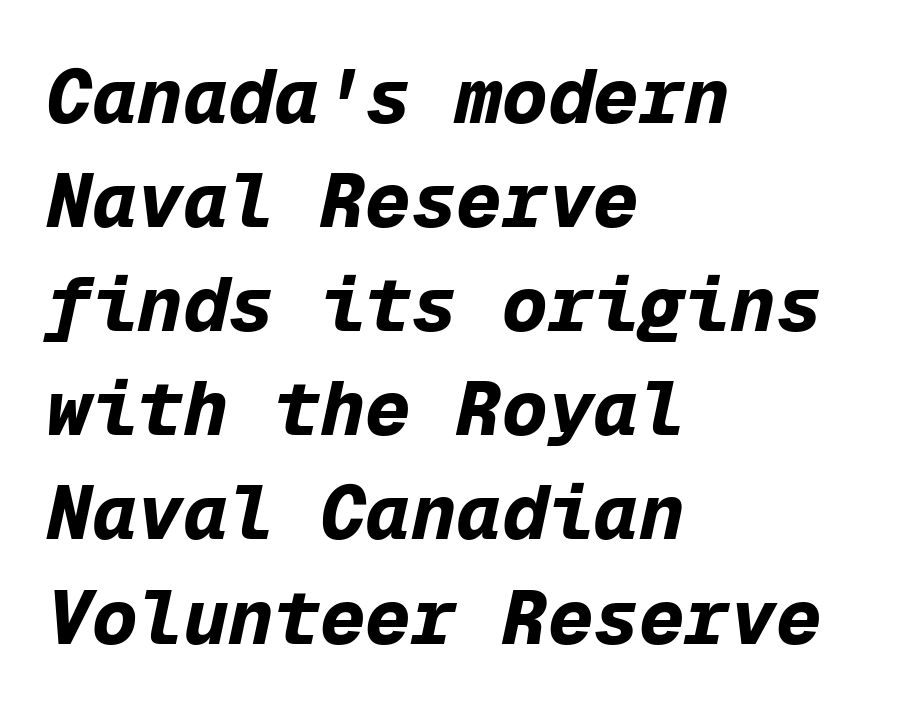
Q: Is the text bold? A: Yes.
Q: Is the text italic (slanted)? A: Yes, it leans right by about 12 degrees.
Q: Is the text underlined? A: No.
Q: How is the paragraph aligned? A: Left-aligned.
Q: Is the spacing between letters normal or unusually wide? A: Normal.
Q: Is the spacing between lines tight, normal or loose? A: Normal.
Q: Width (condensed, normal, or wide)? A: Normal.
Q: Stroke contrast? A: Low.
Q: x-height? A: Medium.
Q: Monospaced? A: Yes.
